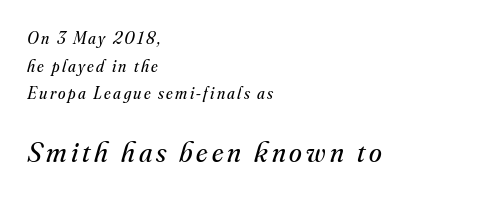
{"serif": "yes", "italic": "yes", "lean": "right", "slant_degrees": 16, "bold": "no", "weight": "regular", "width": "normal", "stroke_contrast": "medium", "x_height": "small", "monospaced": "no", "underline": "no", "align": "left", "line_spacing": "normal", "line_spacing_ratio": 1.62, "larger_block": "second", "size_ratio": 1.71, "glyph_px": 29}
